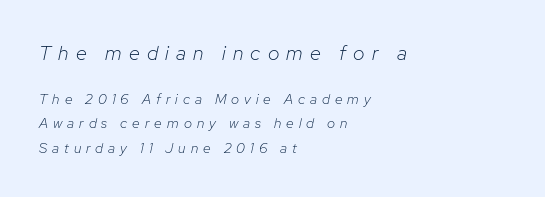
The image shows 20 px text type, italic (leaning right); set left-aligned, line spacing 1.72x, unusually wide letter spacing (+0.36 em), not underlined; the first (top) block is 1.43x larger.
